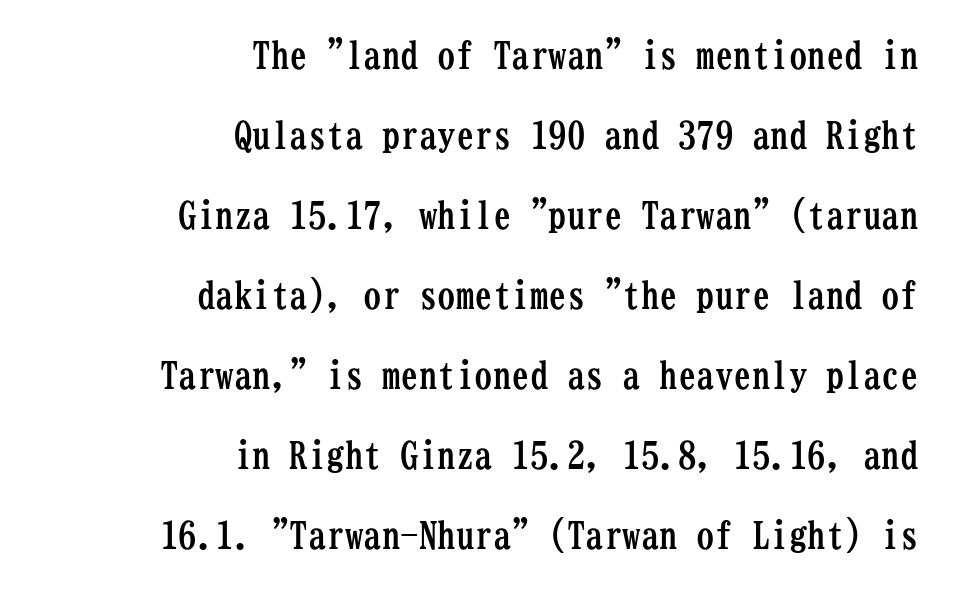
Q: Is the text bold? A: Yes.
Q: Is the text italic (slanted)? A: No, it is upright.
Q: Is the typeface a serif or a sans-serif typeface? A: Serif.
Q: Is the text underlined? A: No.
Q: How is the paragraph aligned? A: Right-aligned.
Q: Is the spacing between letters normal or unusually wide? A: Normal.
Q: Is the spacing between lines tight, normal or loose? A: Loose.
Q: Width (condensed, normal, or wide)? A: Condensed.
Q: Stroke contrast? A: Low.
Q: x-height? A: Medium.
Q: Monospaced? A: Yes.
